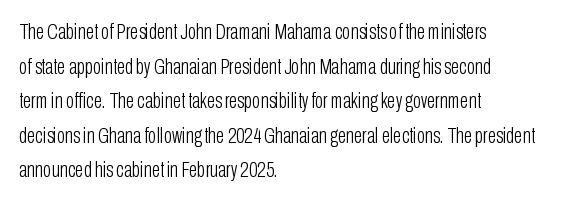
Q: Is the text bold? A: No.
Q: Is the text italic (slanted)? A: No, it is upright.
Q: Is the text underlined? A: No.
Q: How is the paragraph aligned? A: Left-aligned.
Q: Is the spacing between letters normal or unusually wide? A: Normal.
Q: Is the spacing between lines tight, normal or loose? A: Normal.
